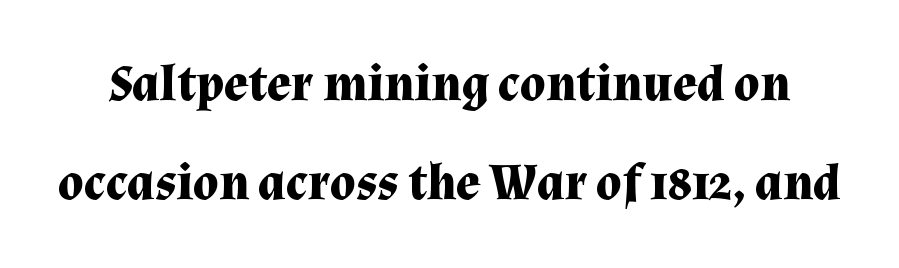
The passage shown is typed in a proportional face where columns would drift. Look at the tracking — it's just the regular setting, nothing added. Interline gaps are noticeably wide in this sample. Does the weight exceed regular? Yes, all the way to bold. The font's upright variant was chosen for this text. The passage shown is typeset with a serif family.
